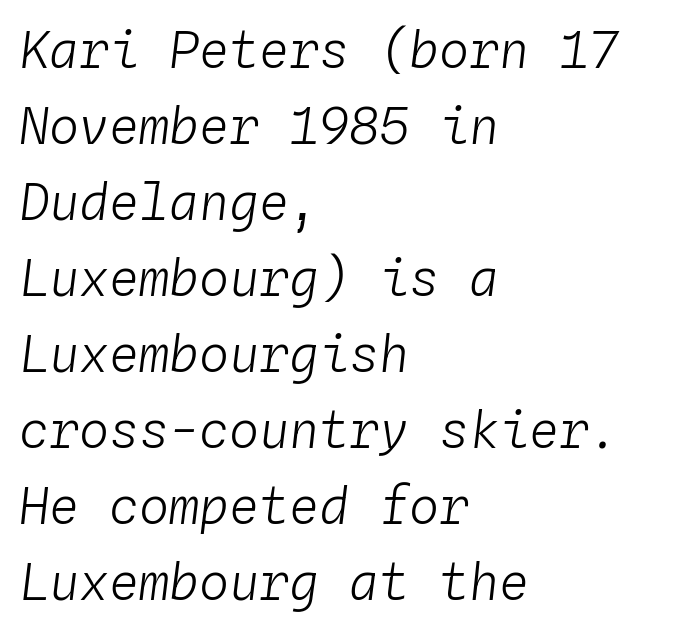
The image shows 50 px light type, italic (leaning right), monospaced; set left-aligned, normal line spacing (1.52x), normal letter spacing, not underlined; low stroke contrast and a medium x-height.
